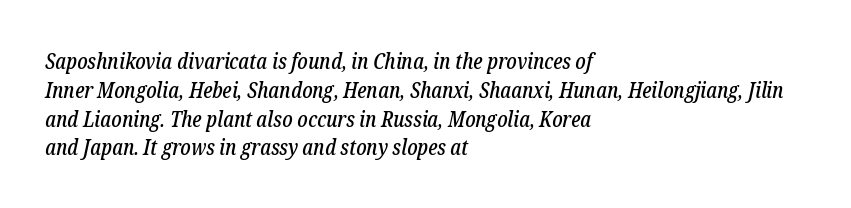
Q: Is the text italic (slanted)? A: Yes, it leans right by about 12 degrees.
Q: Is the text underlined? A: No.
Q: How is the paragraph aligned? A: Left-aligned.
Q: Is the spacing between letters normal or unusually wide? A: Normal.
Q: Is the spacing between lines tight, normal or loose? A: Normal.
